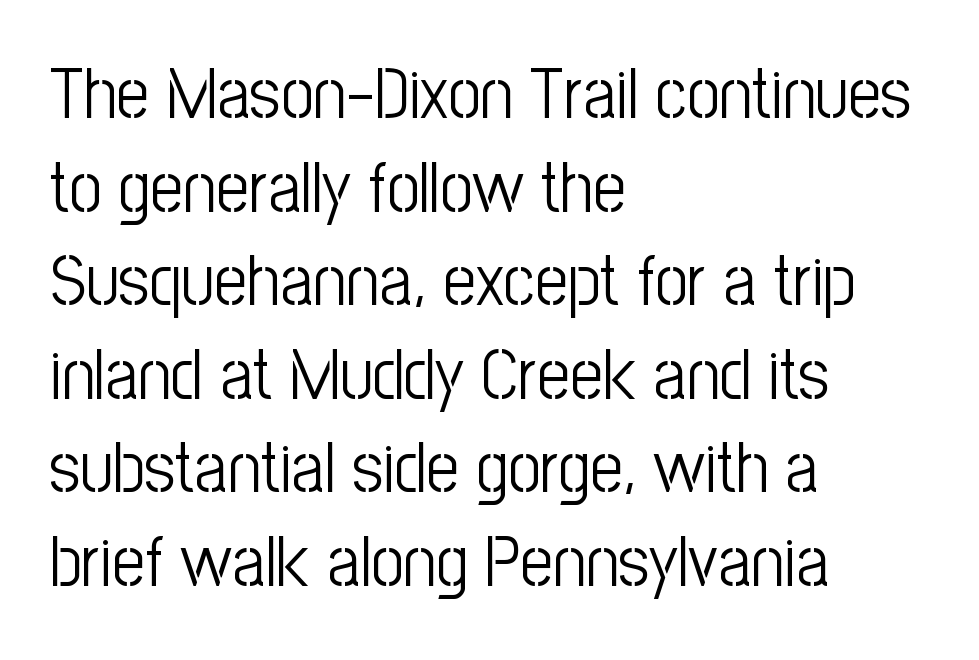
{"serif": "no", "italic": "no", "bold": "no", "weight": "light", "width": "condensed", "stroke_contrast": "low", "x_height": "medium", "monospaced": "no", "underline": "no", "align": "left", "line_spacing": "normal", "line_spacing_ratio": 1.3, "letter_spacing": "normal", "letter_spacing_em": 0.0, "glyph_px": 72}
